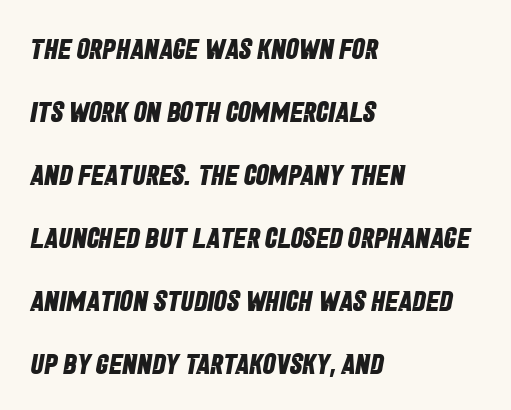
Q: Is the text bold? A: Yes.
Q: Is the typeface a serif or a sans-serif typeface? A: Sans-serif.
Q: Is the text underlined? A: No.
Q: How is the paragraph aligned? A: Left-aligned.
Q: Is the spacing between letters normal or unusually wide? A: Normal.
Q: Is the spacing between lines tight, normal or loose? A: Loose.
Q: Width (condensed, normal, or wide)? A: Condensed.
Q: Stroke contrast? A: Low.
Q: x-height? A: Large.
Q: Monospaced? A: No.
